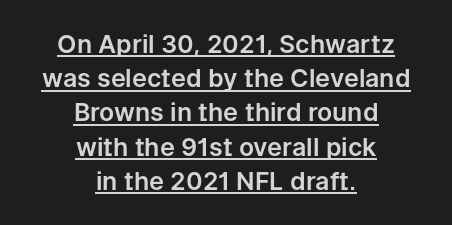
Q: Is the text italic (slanted)? A: No, it is upright.
Q: Is the text underlined? A: Yes.
Q: How is the paragraph aligned? A: Centered.
Q: Is the spacing between letters normal or unusually wide? A: Normal.
Q: Is the spacing between lines tight, normal or loose? A: Normal.
